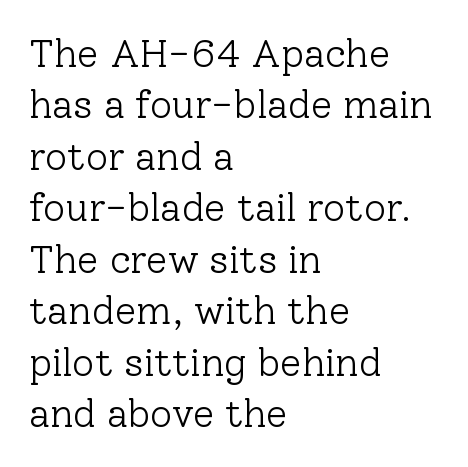
{"serif": "yes", "italic": "no", "bold": "no", "weight": "light", "width": "normal", "stroke_contrast": "low", "x_height": "medium", "monospaced": "no", "underline": "no", "align": "left", "line_spacing": "normal", "line_spacing_ratio": 1.32, "letter_spacing": "normal", "letter_spacing_em": 0.0, "glyph_px": 39}
